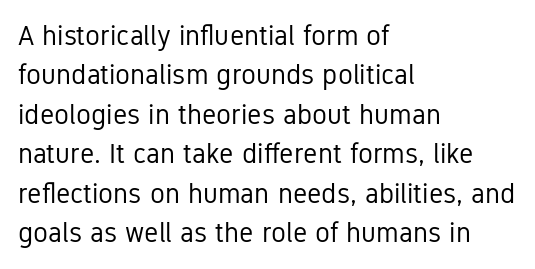
The image shows 28 px regular-weight, condensed sans-serif type, upright; set left-aligned, normal line spacing (1.41x), normal letter spacing, not underlined; low stroke contrast and a medium x-height.
